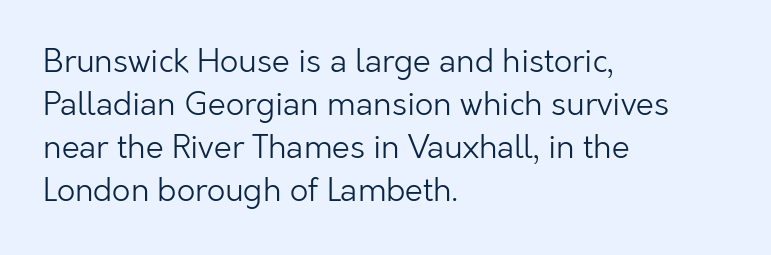
Q: Is the text bold? A: No.
Q: Is the text italic (slanted)? A: No, it is upright.
Q: Is the typeface a serif or a sans-serif typeface? A: Sans-serif.
Q: Is the text underlined? A: No.
Q: How is the paragraph aligned? A: Left-aligned.
Q: Is the spacing between letters normal or unusually wide? A: Normal.
Q: Is the spacing between lines tight, normal or loose? A: Normal.
Q: Width (condensed, normal, or wide)? A: Normal.
Q: Stroke contrast? A: Low.
Q: x-height? A: Medium.
Q: Monospaced? A: No.
